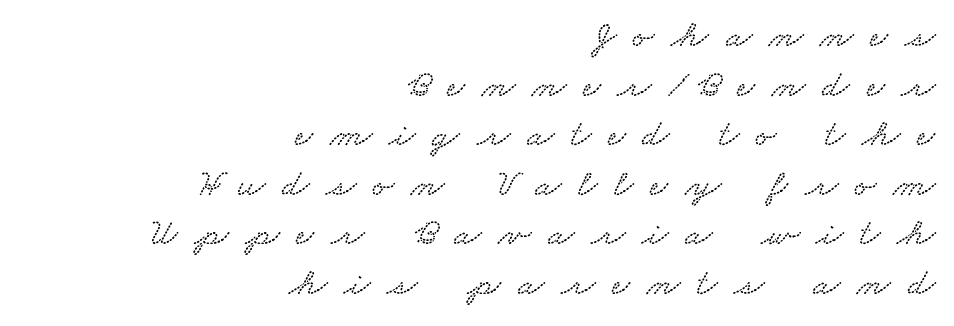
The image shows 39 px wide type; set right-aligned, normal line spacing (1.27x), unusually wide letter spacing (+0.43 em), not underlined; low stroke contrast and a small x-height.
